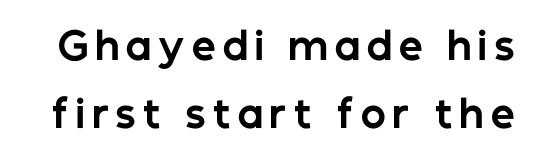
Q: Is the text bold? A: Yes.
Q: Is the text italic (slanted)? A: No, it is upright.
Q: Is the typeface a serif or a sans-serif typeface? A: Sans-serif.
Q: Is the text underlined? A: No.
Q: Width (condensed, normal, or wide)? A: Normal.
Q: Stroke contrast? A: Low.
Q: x-height? A: Medium.
Q: Monospaced? A: No.
